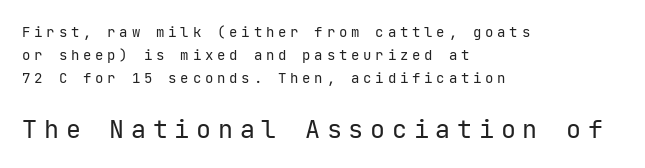
{"italic": "no", "bold": "no", "underline": "no", "align": "left", "line_spacing": "normal", "line_spacing_ratio": 1.66, "letter_spacing": "wide", "letter_spacing_em": 0.27, "larger_block": "second", "size_ratio": 1.79, "glyph_px": 25}
